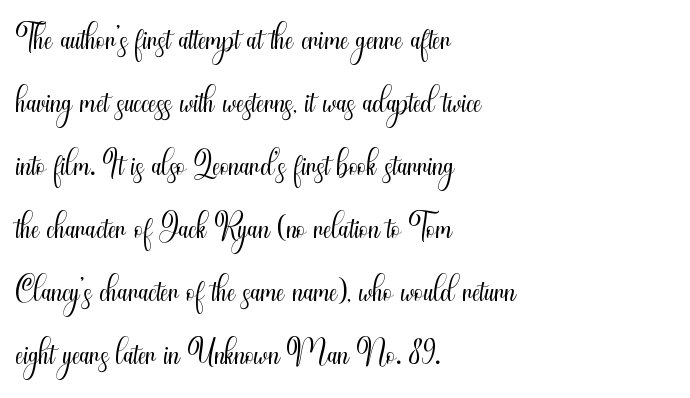
Each letter's strokes conclude bluntly, with no projecting serifs. A typesetter would call this zero additional tracking. These lines are set flush left with a ragged right edge.
